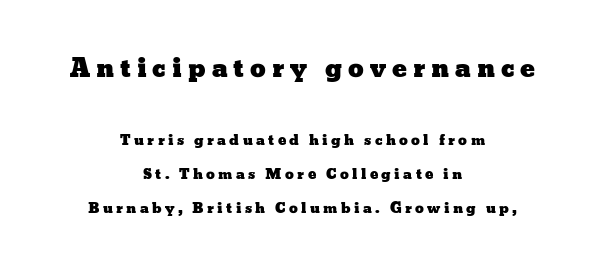
Q: Is the text italic (slanted)? A: No, it is upright.
Q: Is the text underlined? A: No.
Q: How is the paragraph aligned? A: Centered.
Q: Is the spacing between letters normal or unusually wide? A: Unusually wide.
Q: Is the spacing between lines tight, normal or loose? A: Loose.
Q: Which block of text is set in a larger size, the first (top) or the second (bottom)? A: The first (top) one.
